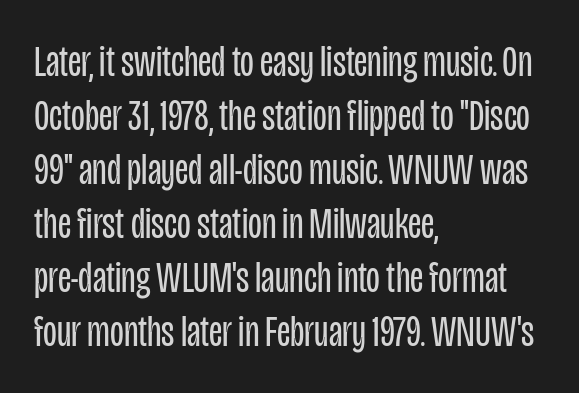
The words here are not underlined. Each word holds together tightly as a unit, with standard inter-letter gaps. These lines stack with their left ends in a neat column. Italic: no, the glyphs are upright roman. Is the stroke heavy? The answer is a plain regular-or-lighter. To sum up the face: it is a sans, with no serifs.
